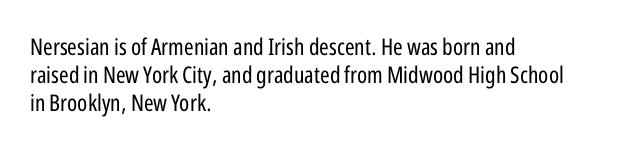
{"italic": "no", "bold": "no", "underline": "no", "align": "left", "line_spacing_ratio": 1.21, "letter_spacing": "normal", "letter_spacing_em": 0.0, "glyph_px": 23}
